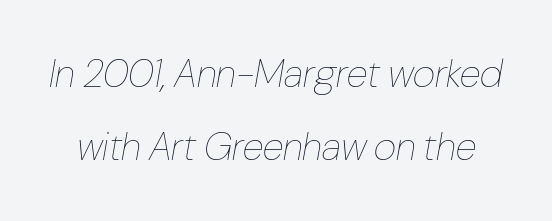
The image shows 39 px thin, condensed type, italic (leaning right); set line spacing 1.87x, normal letter spacing, not underlined; low stroke contrast and a medium x-height.
